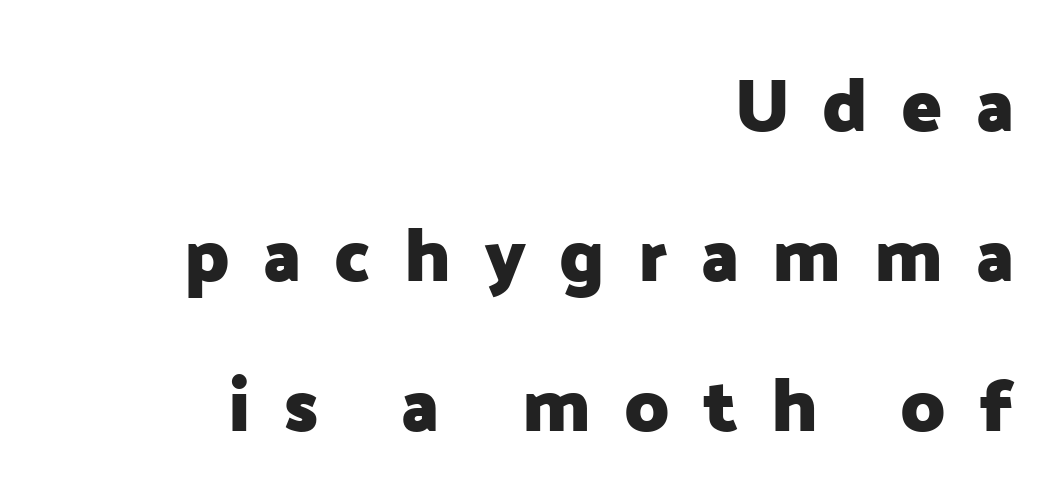
Q: Is the text bold? A: Yes.
Q: Is the text italic (slanted)? A: No, it is upright.
Q: Is the typeface a serif or a sans-serif typeface? A: Sans-serif.
Q: Is the text underlined? A: No.
Q: How is the paragraph aligned? A: Right-aligned.
Q: Is the spacing between letters normal or unusually wide? A: Unusually wide.
Q: Is the spacing between lines tight, normal or loose? A: Loose.
Q: Width (condensed, normal, or wide)? A: Normal.
Q: Stroke contrast? A: Low.
Q: x-height? A: Medium.
Q: Monospaced? A: No.
